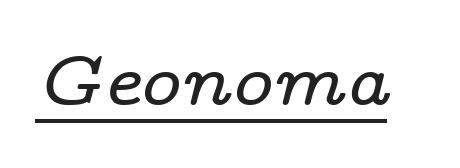
The image shows 69 px wide serif type, italic (leaning right); set normal letter spacing, underlined; low stroke contrast and a medium x-height.
